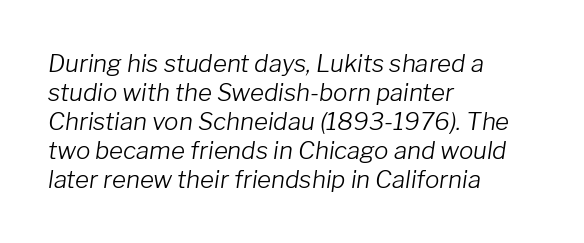
{"italic": "yes", "lean": "right", "slant_degrees": 8, "bold": "no", "underline": "no", "align": "left", "line_spacing_ratio": 1.21, "letter_spacing": "normal", "letter_spacing_em": 0.0, "glyph_px": 24}
